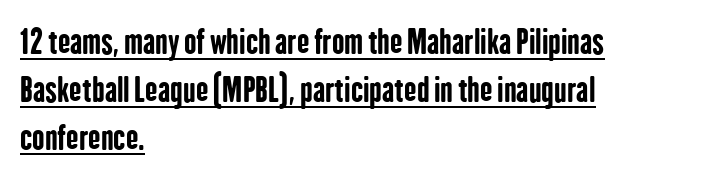
Ascenders rise straight up at ninety degrees. Honestly, the letter spacing is just normal — you wouldn't notice it. Horizontal alignment here is leftward, the default for most running prose. Strong, thick strokes mark this as bold type. The words here are underlined. Baseline-to-baseline distance is the conventional proportion of letter height.
